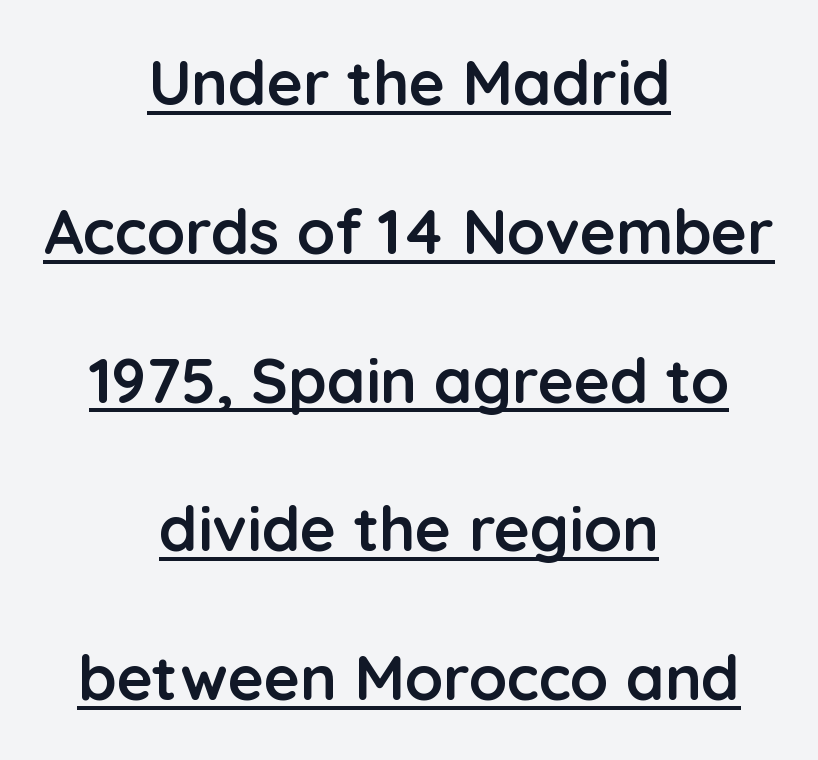
The image shows 62 px semibold sans-serif type, upright; set centered, loose line spacing (2.4x), normal letter spacing, underlined; low stroke contrast and a medium x-height.
